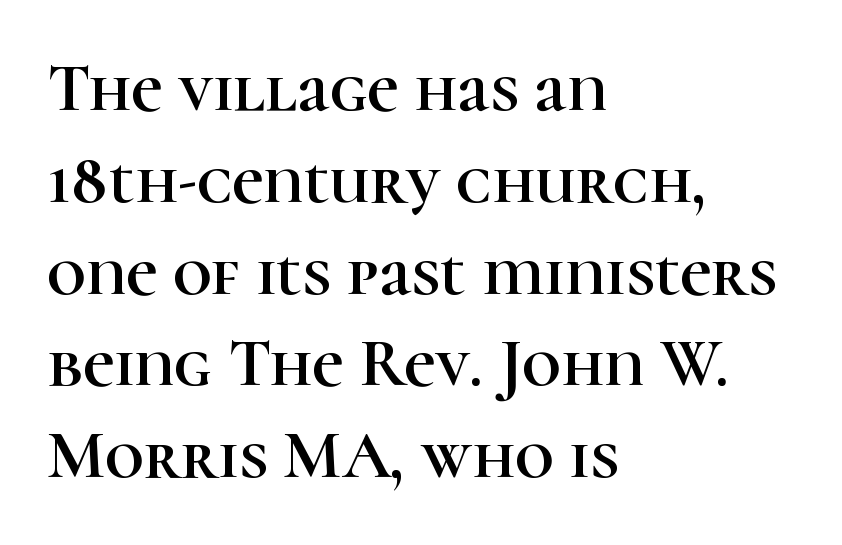
{"serif": "yes", "italic": "no", "width": "normal", "stroke_contrast": "high", "x_height": "medium", "monospaced": "no", "underline": "no", "align": "left", "line_spacing": "normal", "line_spacing_ratio": 1.35, "letter_spacing": "normal", "letter_spacing_em": 0.0, "glyph_px": 68}
